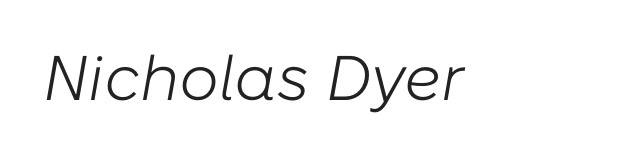
The image shows 63 px light type, italic (leaning right); set normal letter spacing, not underlined; low stroke contrast and a medium x-height.
